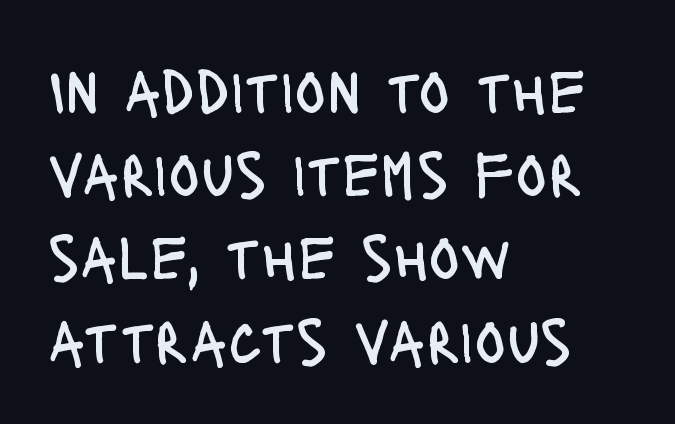
In terms of letterspacing, this is plain default setting. A normal amount of white space separates one row of letters from the next. Horizontally, the lines are justified to the leading edge only. When letters stand straight like this, we call the style roman or upright.
